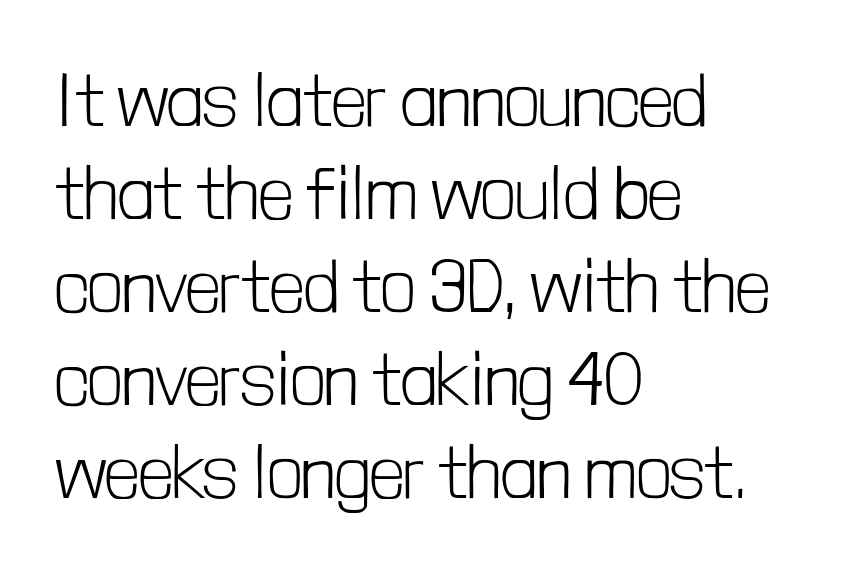
{"serif": "no", "italic": "no", "bold": "no", "weight": "light", "width": "condensed", "stroke_contrast": "low", "x_height": "medium", "monospaced": "no", "underline": "no", "align": "left", "line_spacing_ratio": 1.24, "letter_spacing": "normal", "letter_spacing_em": 0.0, "glyph_px": 75}
